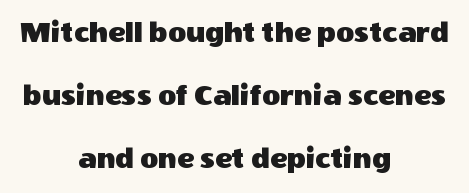
{"serif": "no", "italic": "no", "width": "normal", "x_height": "large", "monospaced": "no", "underline": "no", "align": "center", "line_spacing": "loose", "line_spacing_ratio": 2.04, "letter_spacing": "normal", "letter_spacing_em": 0.0, "glyph_px": 31}
